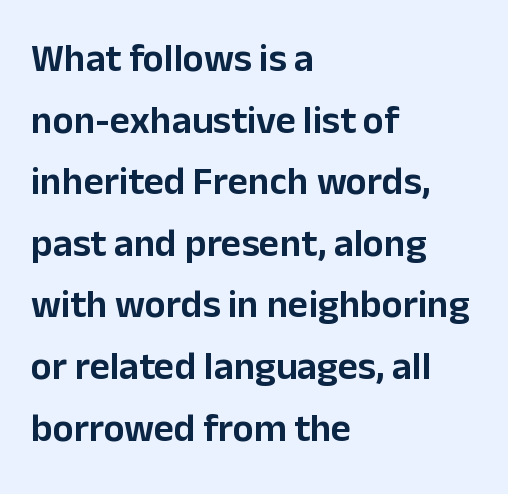
Q: Is the text italic (slanted)? A: No, it is upright.
Q: Is the typeface a serif or a sans-serif typeface? A: Sans-serif.
Q: Is the text underlined? A: No.
Q: How is the paragraph aligned? A: Left-aligned.
Q: Is the spacing between letters normal or unusually wide? A: Normal.
Q: Is the spacing between lines tight, normal or loose? A: Normal.
Q: Width (condensed, normal, or wide)? A: Normal.
Q: Stroke contrast? A: Low.
Q: x-height? A: Medium.
Q: Monospaced? A: No.
